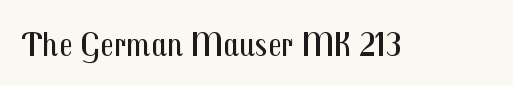
{"serif": "no", "italic": "no", "bold": "no", "weight": "regular", "width": "condensed", "stroke_contrast": "medium", "x_height": "medium", "monospaced": "no", "underline": "no", "letter_spacing": "normal", "letter_spacing_em": 0.0, "glyph_px": 36}
